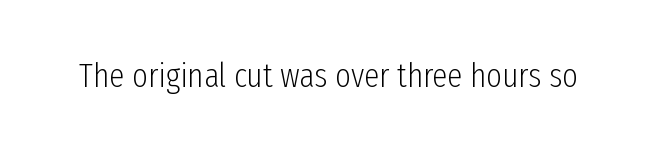
The image shows 34 px light, condensed sans-serif type, upright; set normal letter spacing, not underlined; low stroke contrast and a medium x-height.
